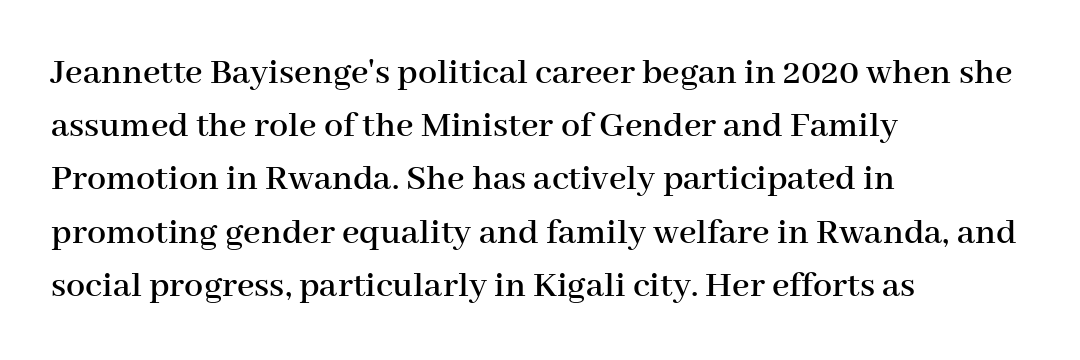
{"serif": "yes", "italic": "no", "width": "normal", "stroke_contrast": "high", "x_height": "medium", "monospaced": "no", "underline": "no", "align": "left", "line_spacing": "normal", "line_spacing_ratio": 1.4, "letter_spacing": "normal", "letter_spacing_em": 0.0, "glyph_px": 38}
